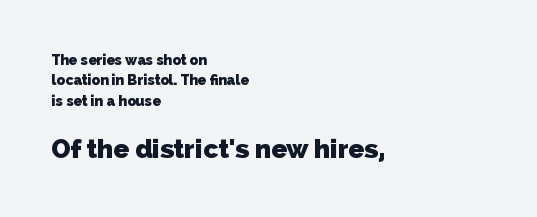
The image shows 26 px bold type; set left-aligned, normal line spacing (1.46x), normal letter spacing, not underlined; the second (bottom) block is 1.86x larger.
